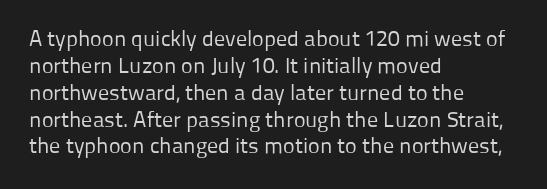
Honestly, the letter spacing is just normal — you wouldn't notice it. A student would call this left alignment; a typographer would say flush left, rag right. The font sits on the lighter half of the weight spectrum, regular included. Just letters on the line, the space beneath them empty.
